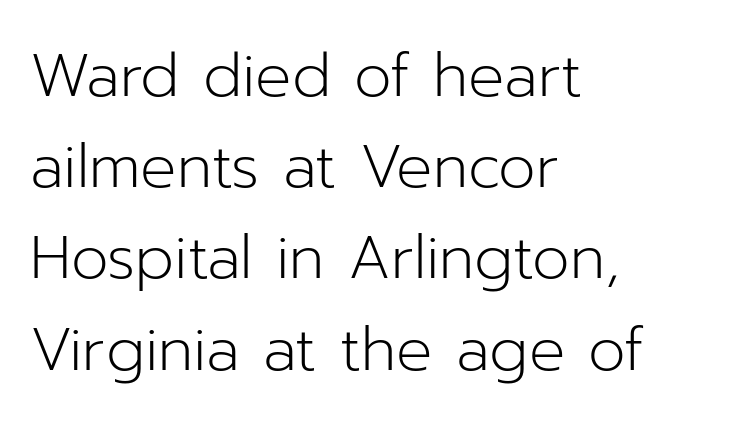
Q: Is the text bold? A: No.
Q: Is the text italic (slanted)? A: No, it is upright.
Q: Is the typeface a serif or a sans-serif typeface? A: Sans-serif.
Q: Is the text underlined? A: No.
Q: How is the paragraph aligned? A: Left-aligned.
Q: Is the spacing between letters normal or unusually wide? A: Normal.
Q: Is the spacing between lines tight, normal or loose? A: Normal.
Q: Width (condensed, normal, or wide)? A: Normal.
Q: Stroke contrast? A: Low.
Q: x-height? A: Medium.
Q: Monospaced? A: No.
